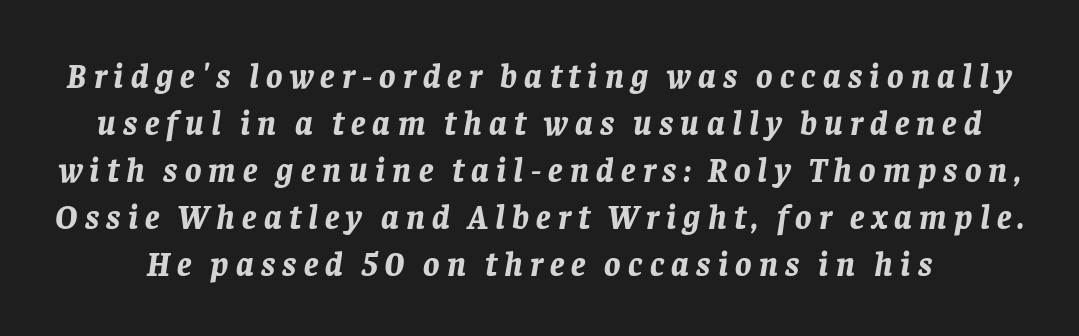
Q: Is the text bold? A: Yes.
Q: Is the text italic (slanted)? A: Yes, it leans right by about 8 degrees.
Q: Is the text underlined? A: No.
Q: Is the spacing between letters normal or unusually wide? A: Unusually wide.
Q: Is the spacing between lines tight, normal or loose? A: Normal.
Q: Width (condensed, normal, or wide)? A: Normal.
Q: Stroke contrast? A: Low.
Q: x-height? A: Large.
Q: Monospaced? A: No.
